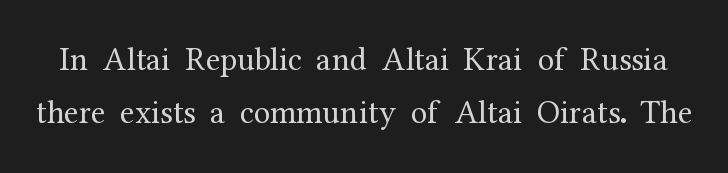
Q: Is the text bold? A: No.
Q: Is the text italic (slanted)? A: No, it is upright.
Q: Is the typeface a serif or a sans-serif typeface? A: Serif.
Q: Is the text underlined? A: No.
Q: Is the spacing between letters normal or unusually wide? A: Normal.
Q: Is the spacing between lines tight, normal or loose? A: Normal.
Q: Width (condensed, normal, or wide)? A: Normal.
Q: Stroke contrast? A: Medium.
Q: x-height? A: Medium.
Q: Monospaced? A: No.
